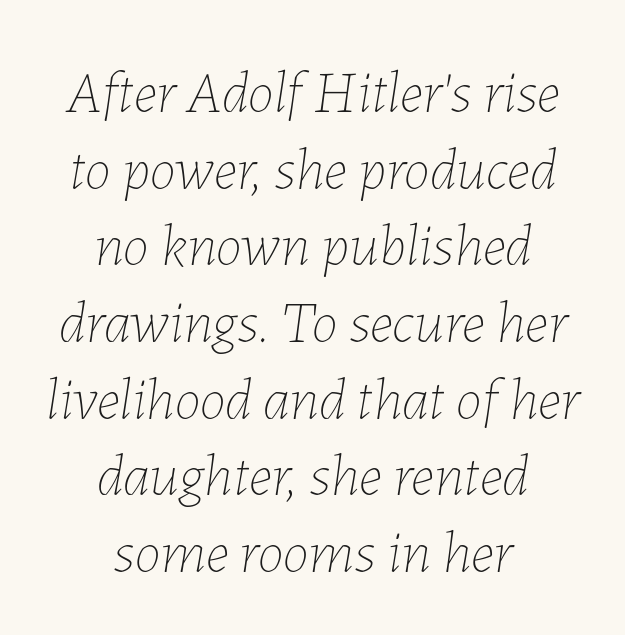
{"italic": "yes", "lean": "right", "slant_degrees": 7, "bold": "no", "weight": "thin", "width": "normal", "stroke_contrast": "low", "x_height": "medium", "monospaced": "no", "underline": "no", "align": "center", "line_spacing": "normal", "line_spacing_ratio": 1.3, "letter_spacing": "normal", "letter_spacing_em": 0.0, "glyph_px": 59}
